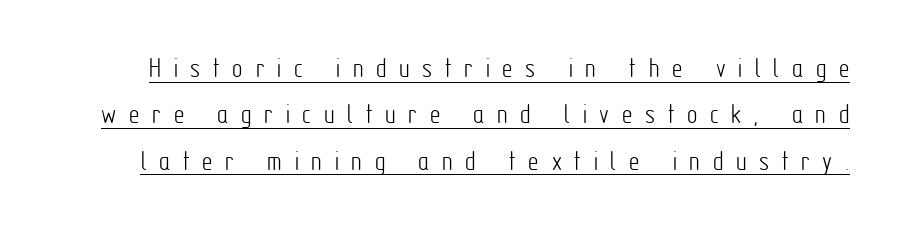
Q: Is the text bold? A: No.
Q: Is the text italic (slanted)? A: No, it is upright.
Q: Is the typeface a serif or a sans-serif typeface? A: Sans-serif.
Q: Is the text underlined? A: Yes.
Q: Is the spacing between letters normal or unusually wide? A: Unusually wide.
Q: Is the spacing between lines tight, normal or loose? A: Normal.
Q: Width (condensed, normal, or wide)? A: Condensed.
Q: Stroke contrast? A: Low.
Q: x-height? A: Medium.
Q: Monospaced? A: No.
